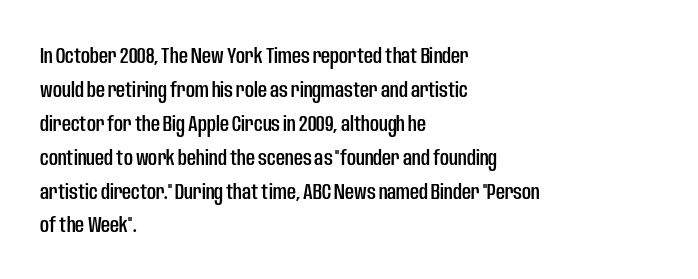
Q: Is the text italic (slanted)? A: No, it is upright.
Q: Is the text underlined? A: No.
Q: How is the paragraph aligned? A: Left-aligned.
Q: Is the spacing between letters normal or unusually wide? A: Normal.
Q: Is the spacing between lines tight, normal or loose? A: Normal.
